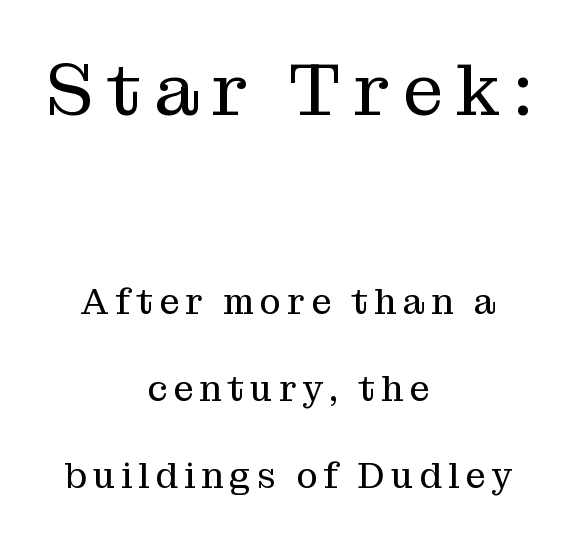
Old-style or modern, the face here clearly has serifs. The paragraph shown floats in the horizontal middle. Spacing verdict: proportional, widths tailored to each character. Is there much room between lines? Yes — plenty of vertical air separates them. A light-to-regular cut is what we see here. Caption: upper text group enlarged, lower text group reduced.
